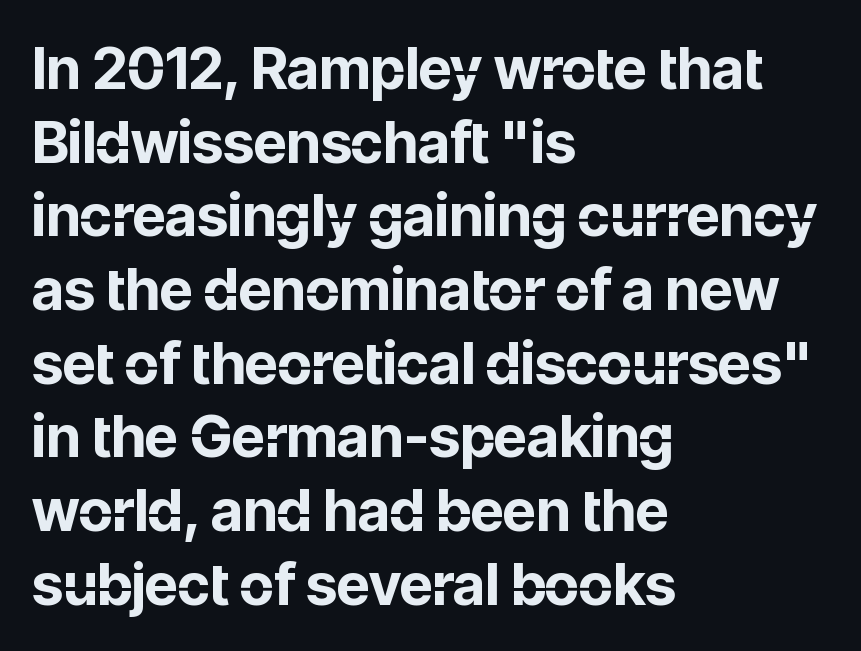
I'd call this a sans setting — the letters go barefoot. The face used here is proportionally spaced, like ordinary book or web type. Does the weight exceed regular? Yes, all the way to bold. The rendering anchors every line to the left-hand side. Students, observe: this is what conventionally led text looks like.
